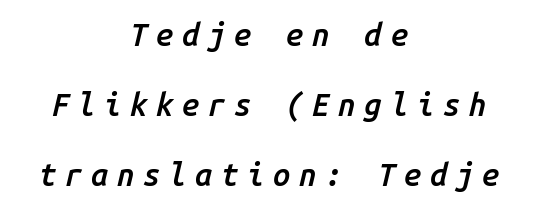
The image shows 31 px semibold type, italic (leaning right), monospaced; set centered, loose line spacing (2.26x), unusually wide letter spacing (+0.28 em), not underlined; low stroke contrast and a medium x-height.
